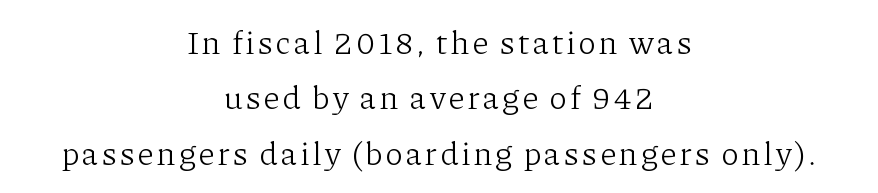
{"serif": "yes", "italic": "no", "bold": "no", "weight": "light", "width": "normal", "stroke_contrast": "low", "x_height": "medium", "monospaced": "no", "underline": "no", "align": "center", "line_spacing": "normal", "line_spacing_ratio": 1.68, "glyph_px": 33}
